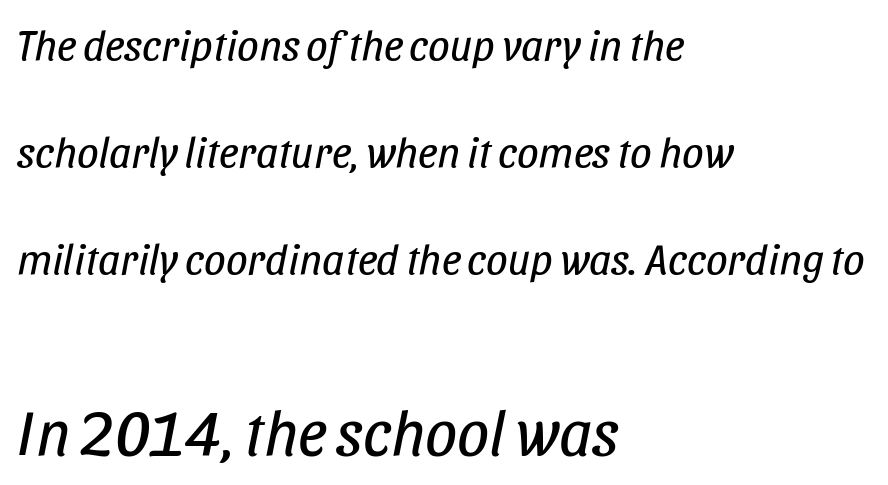
The image shows 64 px regular-weight, condensed type, italic (leaning right); set left-aligned, loose line spacing (2.49x), normal letter spacing, not underlined; the second (bottom) block is 1.49x larger; low stroke contrast and a large x-height.
